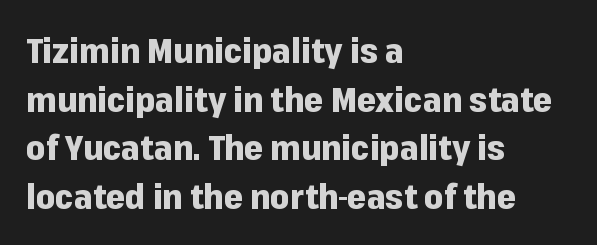
Typeset ragged right — the left edge is the straight one. Rule under the text: the space is simply empty. Nothing sits at the stroke ends, so this counts as sans-serif. A typesetter would call this proportional, since set widths differ per character. Italic: no, the glyphs are upright roman.
